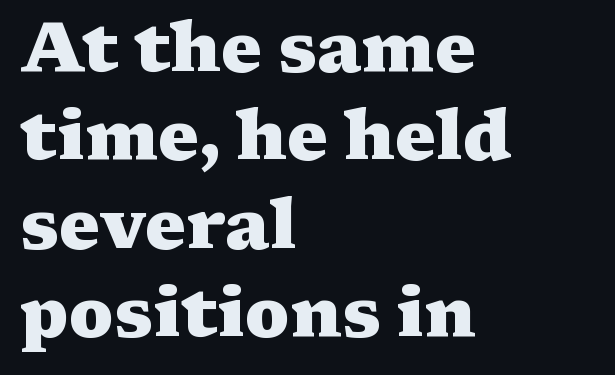
{"serif": "yes", "italic": "no", "bold": "yes", "weight": "heavy", "width": "wide", "stroke_contrast": "medium", "x_height": "medium", "monospaced": "no", "underline": "no", "align": "left", "line_spacing": "normal", "line_spacing_ratio": 1.28, "letter_spacing": "normal", "letter_spacing_em": 0.0, "glyph_px": 69}
